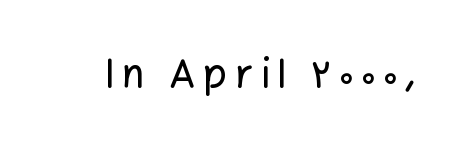
In terms of letterspacing, this is a distinctly airy, spread setting. Proportional: the letters do not fall into vertical columns. The passage shown is typeset with a sans-serif family. Underlining? Definitely not there. Notice how the stems are strictly vertical — no italics here.
